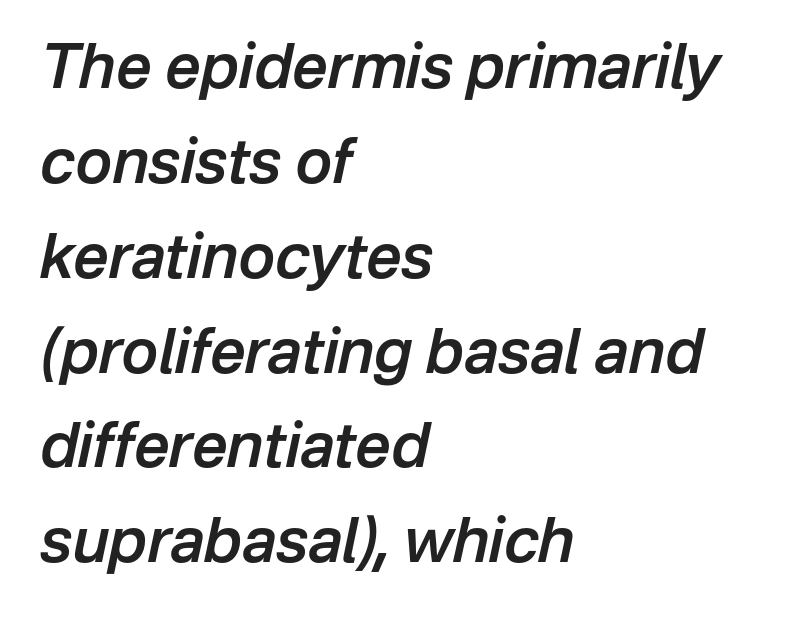
The image shows 62 px semibold type, italic (leaning right); set left-aligned, normal line spacing (1.53x), normal letter spacing, not underlined; low stroke contrast and a medium x-height.
